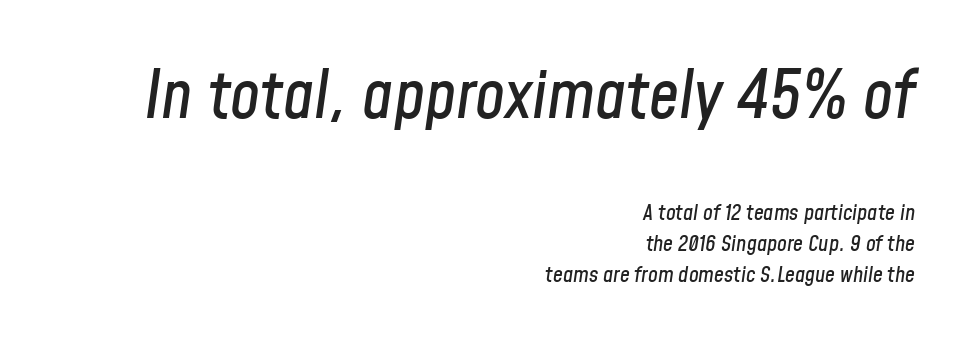
Q: Is the text italic (slanted)? A: Yes, it leans right by about 8 degrees.
Q: Is the text underlined? A: No.
Q: How is the paragraph aligned? A: Right-aligned.
Q: Is the spacing between letters normal or unusually wide? A: Normal.
Q: Is the spacing between lines tight, normal or loose? A: Normal.
Q: Which block of text is set in a larger size, the first (top) or the second (bottom)? A: The first (top) one.
Q: Width (condensed, normal, or wide)? A: Condensed.
Q: Stroke contrast? A: Low.
Q: x-height? A: Medium.
Q: Monospaced? A: No.
